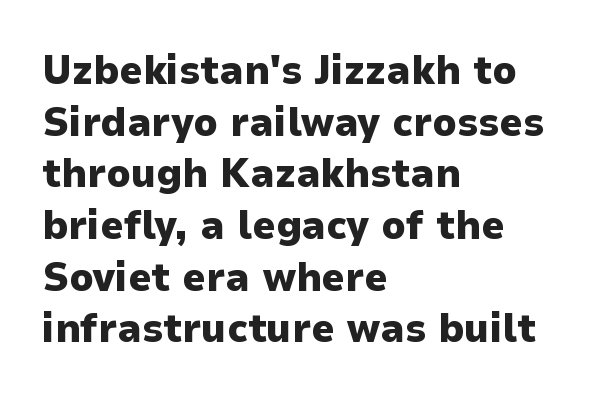
{"serif": "no", "italic": "no", "bold": "yes", "weight": "heavy", "width": "normal", "stroke_contrast": "low", "x_height": "medium", "monospaced": "no", "underline": "no", "align": "left", "line_spacing": "normal", "line_spacing_ratio": 1.26, "letter_spacing": "normal", "letter_spacing_em": 0.0, "glyph_px": 41}
